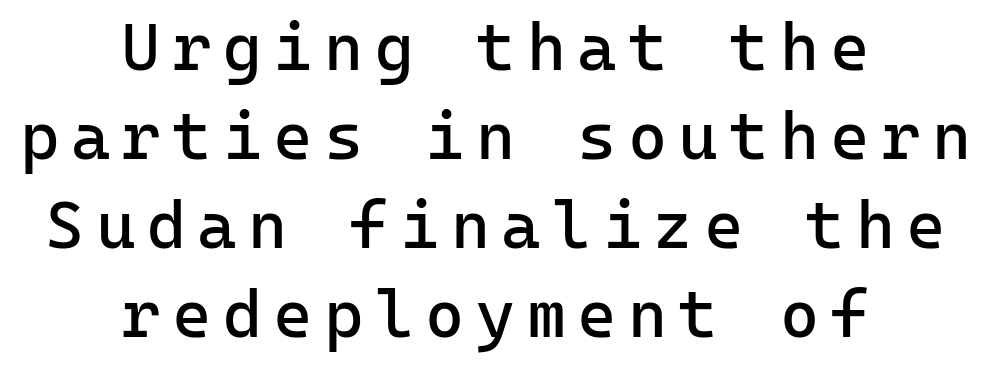
{"serif": "no", "italic": "no", "bold": "no", "weight": "regular", "width": "normal", "stroke_contrast": "low", "x_height": "medium", "monospaced": "yes", "underline": "no", "align": "center", "line_spacing": "normal", "line_spacing_ratio": 1.33, "glyph_px": 67}
